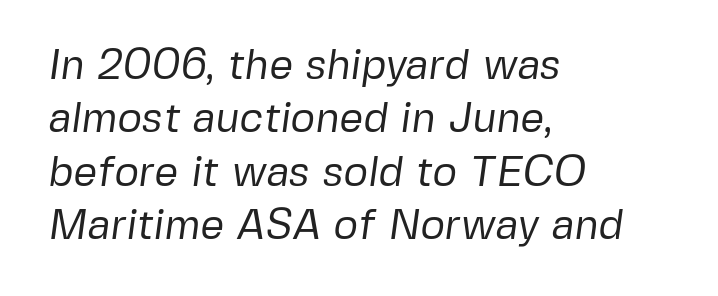
Is this a heavy cut? Hardly; it is regular or lighter. Is this a fixed-width face? No — the glyphs have proportional, varying widths. What kind of face is this? One without serifs — a sans. If you drew a ruler down the left edge, every line would touch it. Here the glyphs are tracked normally, forming tight word shapes. The specimen omits any rule beneath the text block's lines.
